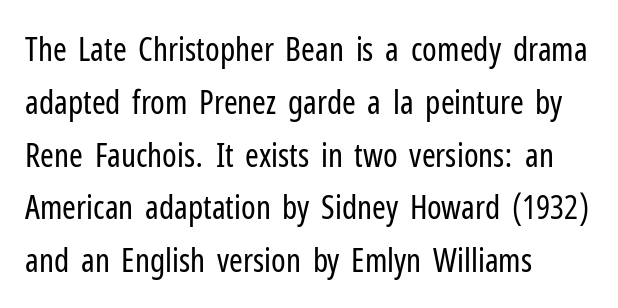
{"serif": "no", "italic": "no", "bold": "no", "weight": "regular", "width": "condensed", "stroke_contrast": "low", "x_height": "medium", "monospaced": "no", "underline": "no", "align": "left", "line_spacing": "normal", "line_spacing_ratio": 1.6, "letter_spacing": "normal", "letter_spacing_em": 0.0, "glyph_px": 33}
